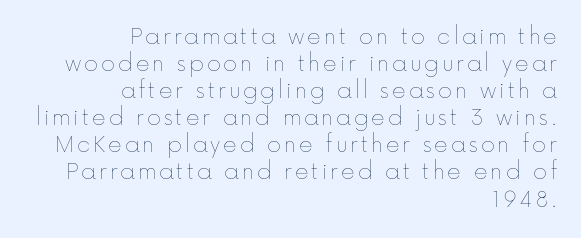
The foot of each line stays bare and open. This block has exactly the height ordinary leading produces. Posture: straight, roman, zero tilt. The letters look calm and open, with moderate or lighter stems. Right-aligned paragraph, ragged on the left.
